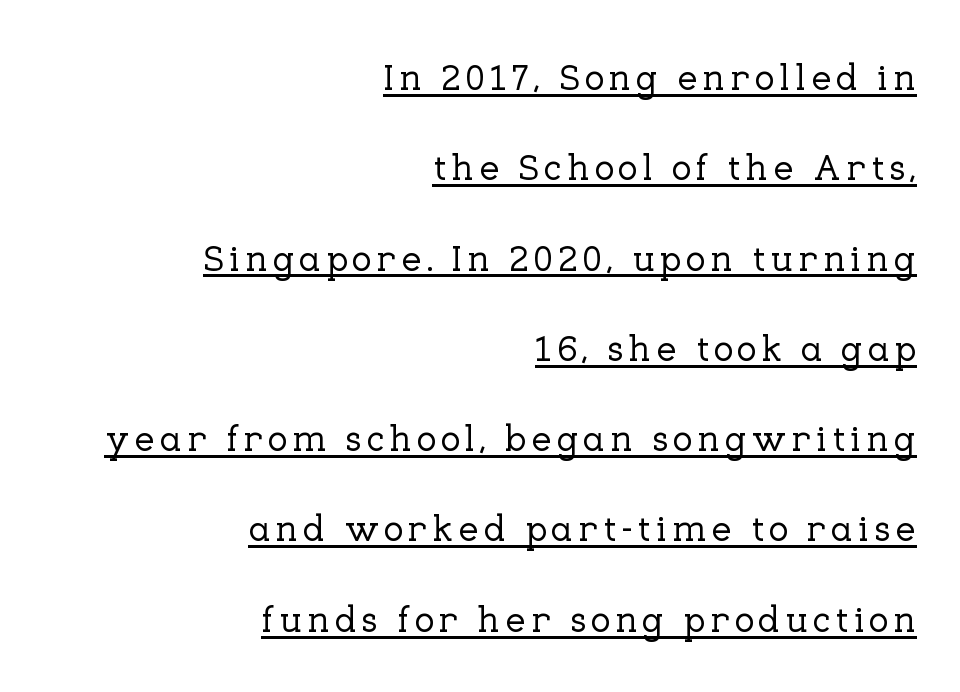
Q: Is the text italic (slanted)? A: No, it is upright.
Q: Is the typeface a serif or a sans-serif typeface? A: Serif.
Q: Is the text underlined? A: Yes.
Q: How is the paragraph aligned? A: Right-aligned.
Q: Is the spacing between lines tight, normal or loose? A: Loose.
Q: Width (condensed, normal, or wide)? A: Normal.
Q: Stroke contrast? A: Low.
Q: x-height? A: Medium.
Q: Monospaced? A: No.
